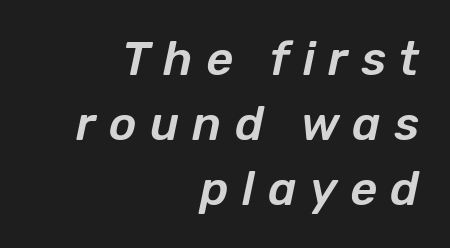
The image shows 47 px text type, italic (leaning right); set right-aligned, normal line spacing (1.38x), unusually wide letter spacing (+0.28 em), not underlined; low stroke contrast and a medium x-height.
